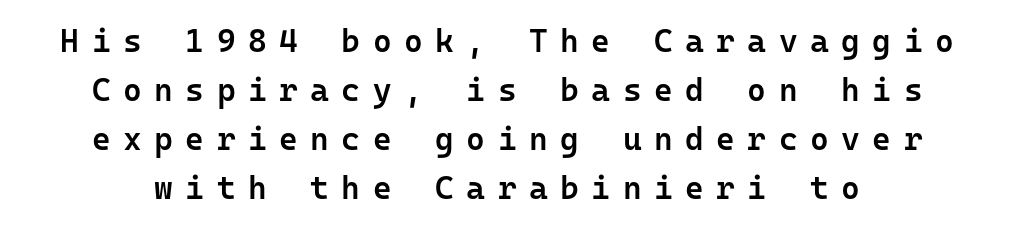
The image shows 32 px semibold sans-serif type, upright, monospaced; set normal line spacing (1.53x), unusually wide letter spacing (+0.39 em), not underlined; low stroke contrast and a medium x-height.
